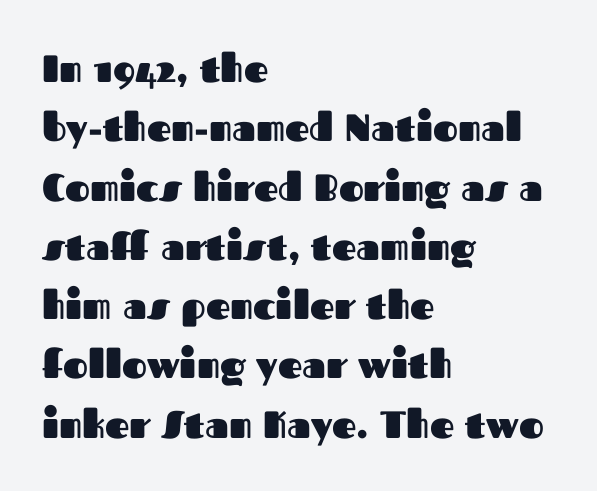
The image shows 38 px heavy sans-serif type, upright; set left-aligned, normal line spacing (1.56x), normal letter spacing, not underlined; medium stroke contrast and a medium x-height.
